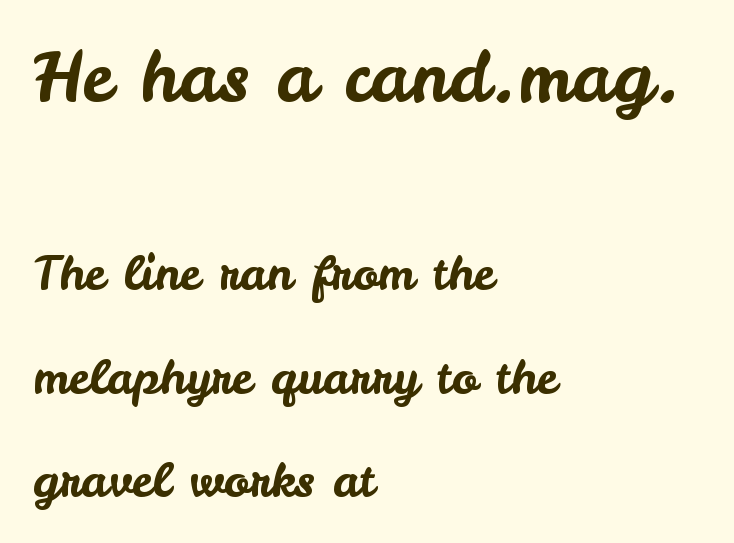
Q: Is the text italic (slanted)? A: Yes.
Q: Is the typeface a serif or a sans-serif typeface? A: Sans-serif.
Q: Is the text underlined? A: No.
Q: How is the paragraph aligned? A: Left-aligned.
Q: Is the spacing between letters normal or unusually wide? A: Normal.
Q: Is the spacing between lines tight, normal or loose? A: Loose.
Q: Which block of text is set in a larger size, the first (top) or the second (bottom)? A: The first (top) one.
Q: Width (condensed, normal, or wide)? A: Normal.
Q: Stroke contrast? A: Low.
Q: x-height? A: Small.
Q: Monospaced? A: No.
